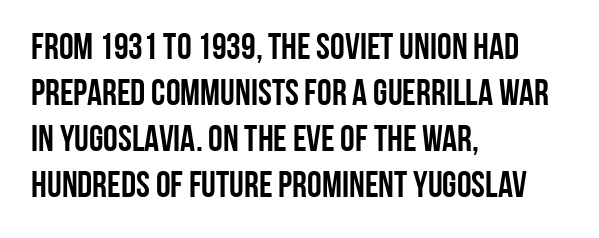
{"serif": "no", "italic": "no", "width": "condensed", "stroke_contrast": "low", "x_height": "large", "monospaced": "no", "underline": "no", "align": "left", "line_spacing_ratio": 1.24, "letter_spacing": "normal", "letter_spacing_em": 0.0, "glyph_px": 37}
